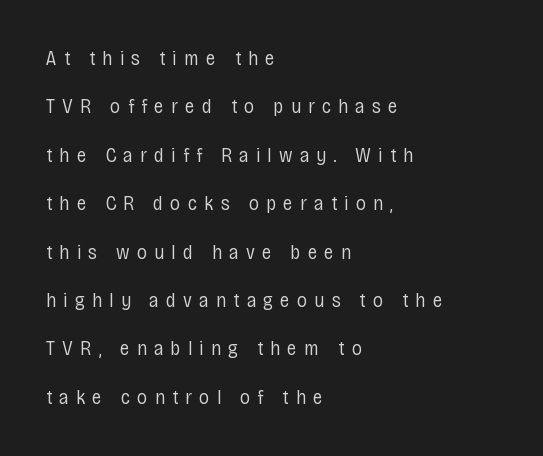
Q: Is the text bold? A: No.
Q: Is the text italic (slanted)? A: No, it is upright.
Q: Is the text underlined? A: No.
Q: How is the paragraph aligned? A: Left-aligned.
Q: Is the spacing between letters normal or unusually wide? A: Unusually wide.
Q: Is the spacing between lines tight, normal or loose? A: Loose.
